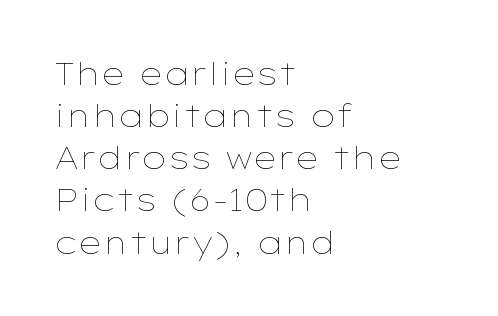
{"italic": "no", "bold": "no", "weight": "thin", "width": "wide", "stroke_contrast": "low", "x_height": "medium", "monospaced": "no", "underline": "no", "align": "left", "line_spacing": "normal", "line_spacing_ratio": 1.36, "letter_spacing": "normal", "letter_spacing_em": 0.0, "glyph_px": 31}
